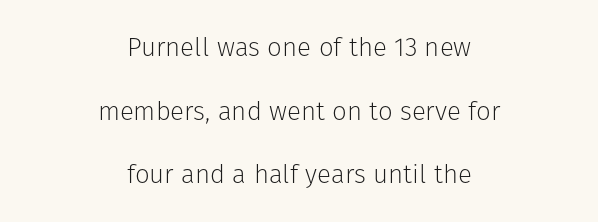
If you drew a line through each stem, it would be perfectly vertical. This sample trades compactness for vertical openness between lines. Caption: multi-line text, centered on the measure. The space beneath each line is pristine and unruled. The letters sit at their default tracking, neither squeezed nor spread. Summary of weight: not heavy and not bold.
